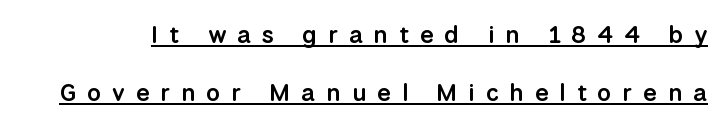
The image shows 25 px text type, upright; set loose line spacing (2.32x), unusually wide letter spacing (+0.43 em), underlined.
